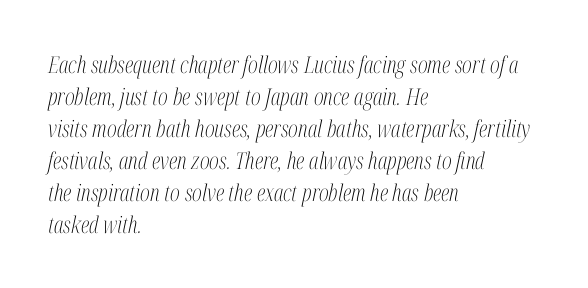
The image shows 23 px text type, italic (leaning right); set left-aligned, normal line spacing (1.39x), normal letter spacing, not underlined.
